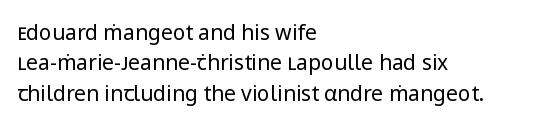
The image shows 21 px text type, upright; set left-aligned, normal line spacing (1.45x), normal letter spacing, not underlined.
